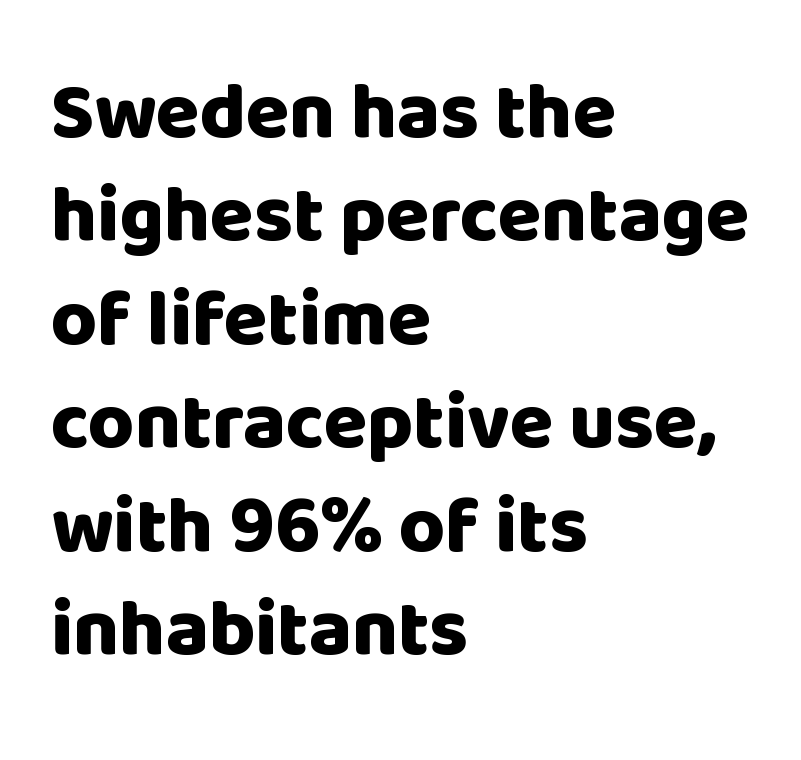
Q: Is the text bold? A: Yes.
Q: Is the text italic (slanted)? A: No, it is upright.
Q: Is the typeface a serif or a sans-serif typeface? A: Sans-serif.
Q: Is the text underlined? A: No.
Q: How is the paragraph aligned? A: Left-aligned.
Q: Is the spacing between letters normal or unusually wide? A: Normal.
Q: Is the spacing between lines tight, normal or loose? A: Normal.
Q: Width (condensed, normal, or wide)? A: Normal.
Q: Stroke contrast? A: Low.
Q: x-height? A: Large.
Q: Monospaced? A: No.
